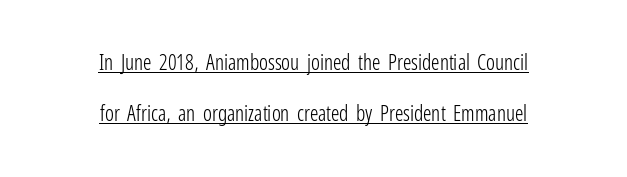
{"italic": "no", "bold": "no", "underline": "yes", "align": "center", "line_spacing": "loose", "line_spacing_ratio": 2.43, "letter_spacing": "normal", "letter_spacing_em": 0.0, "glyph_px": 21}
